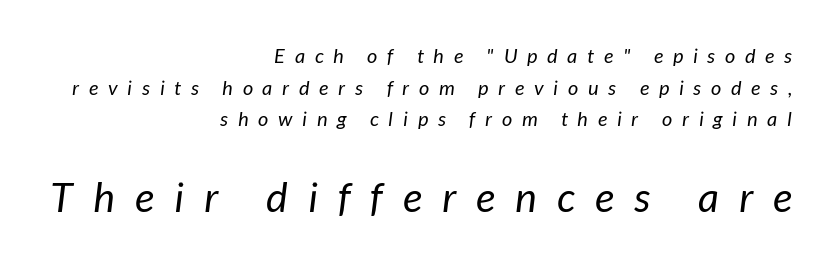
Here the designer chose a conventional face with non-uniform glyph widths. These lines are set flush right with a ragged left edge. Caption: face not bold, strokes unweighted. Two sizes are in play, and the larger belongs to the second block. Slant detected: the letters are inclined. Honestly, there is no underline to notice here at all.
